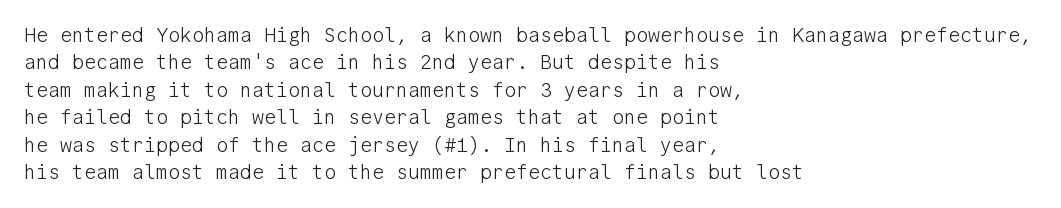
Caption: standard tracking, unaltered. Alignment: flush left. Line spacing here is normal. Weight: not bold — regular or lighter.
